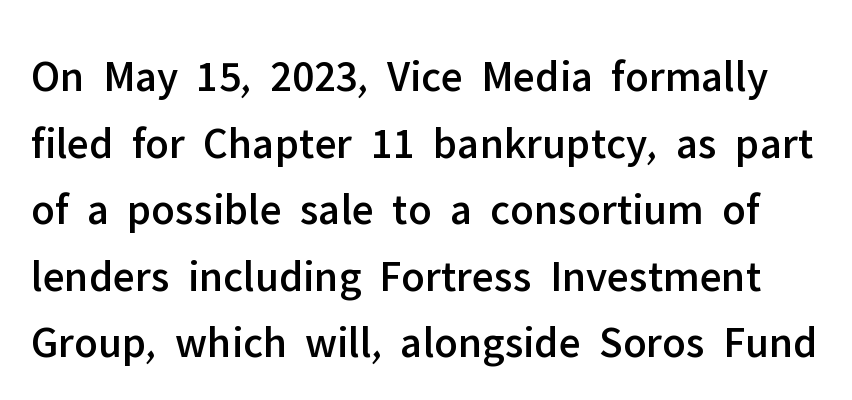
Serif or sans? Sans — the stroke terminals are bare. The specimen reads as upright at a glance. This rendering features lettering with no underline. The rendering uses natural spacing where letterforms have individual widths.
